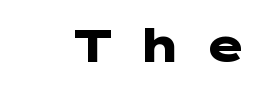
Q: Is the text bold? A: Yes.
Q: Is the text italic (slanted)? A: No, it is upright.
Q: Is the typeface a serif or a sans-serif typeface? A: Sans-serif.
Q: Is the text underlined? A: No.
Q: Is the spacing between letters normal or unusually wide? A: Unusually wide.
Q: Width (condensed, normal, or wide)? A: Wide.
Q: Stroke contrast? A: Low.
Q: x-height? A: Medium.
